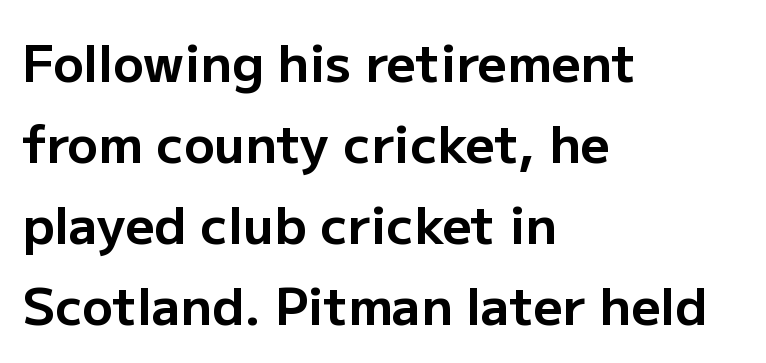
The image shows 51 px bold sans-serif type, upright; set left-aligned, normal line spacing (1.59x), normal letter spacing, not underlined; low stroke contrast and a medium x-height.
